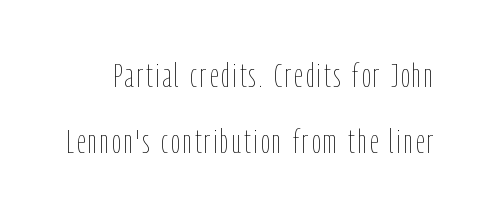
{"italic": "no", "bold": "no", "weight": "thin", "width": "condensed", "stroke_contrast": "low", "x_height": "medium", "monospaced": "no", "underline": "no", "line_spacing": "loose", "line_spacing_ratio": 2.0, "glyph_px": 33}
